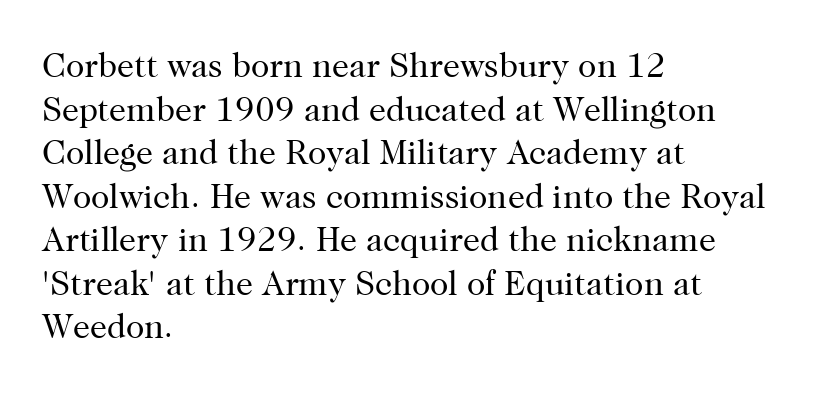
The image shows 34 px regular-weight serif type, upright; set left-aligned, normal line spacing (1.28x), normal letter spacing, not underlined; high stroke contrast and a medium x-height.
